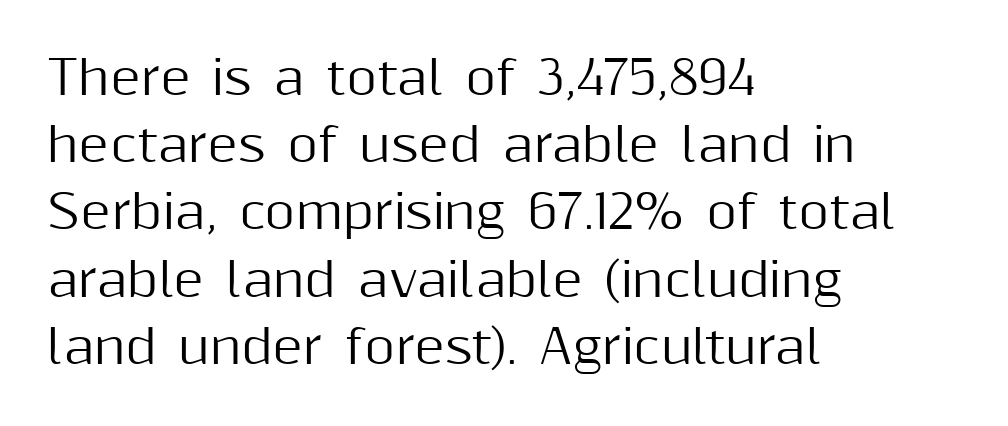
This sample has the flowing, uneven cadence of proportional lettering. Look at the tracking — it's just the regular setting, nothing added. Each letter's strokes conclude bluntly, with no projecting serifs. The passage shown stacks its lines at a standard gap. Does the copy run flush right? No — it runs flush left. Every stem runs plumb, perpendicular to the baseline.
